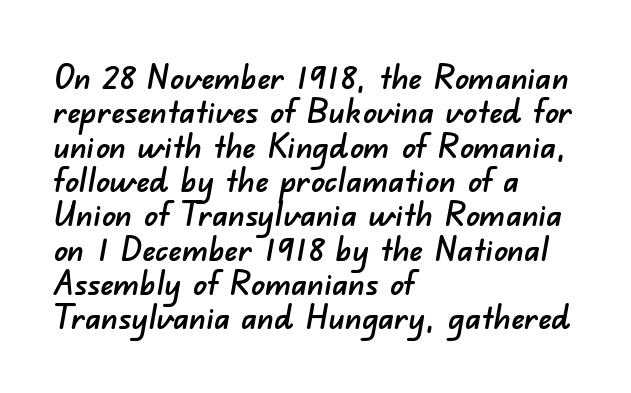
The image shows 34 px sans-serif type; set left-aligned, tight line spacing (1.01x), normal letter spacing, not underlined; low stroke contrast and a small x-height.
